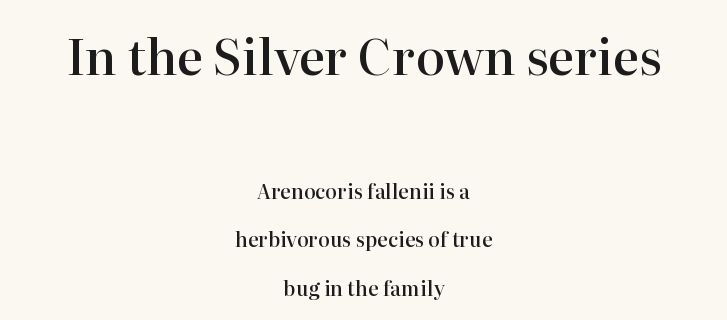
The image shows 49 px semibold serif type, upright; set centered, loose line spacing (2.42x), normal letter spacing, not underlined; the first (top) block is 2.45x larger; high stroke contrast and a medium x-height.
